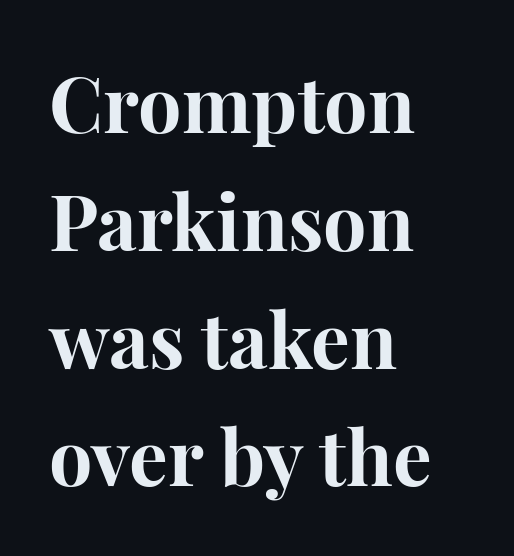
The image shows 77 px bold serif type, upright; set left-aligned, normal line spacing (1.53x), normal letter spacing, not underlined; high stroke contrast and a medium x-height.
